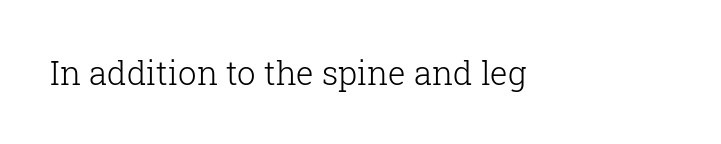
The image shows 33 px light serif type, upright; set normal letter spacing, not underlined; low stroke contrast and a medium x-height.
